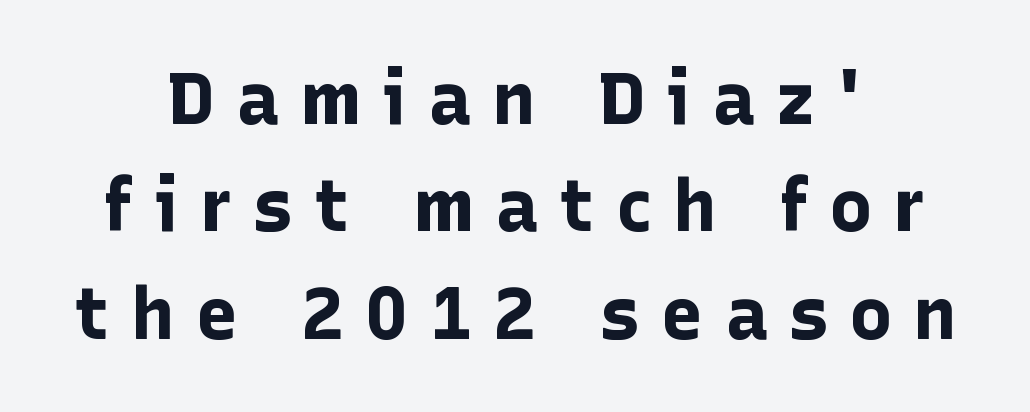
The image shows 72 px bold sans-serif type, upright; set centered, normal line spacing (1.49x), unusually wide letter spacing (+0.29 em), not underlined; low stroke contrast and a medium x-height.
